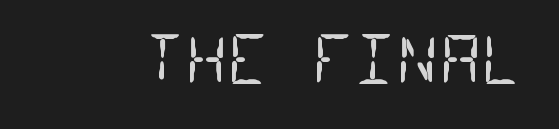
Q: Is the text bold? A: No.
Q: Is the typeface a serif or a sans-serif typeface? A: Sans-serif.
Q: Is the text underlined? A: No.
Q: Is the spacing between letters normal or unusually wide? A: Normal.
Q: Width (condensed, normal, or wide)? A: Condensed.
Q: Stroke contrast? A: Low.
Q: x-height? A: Large.
Q: Monospaced? A: Yes.
